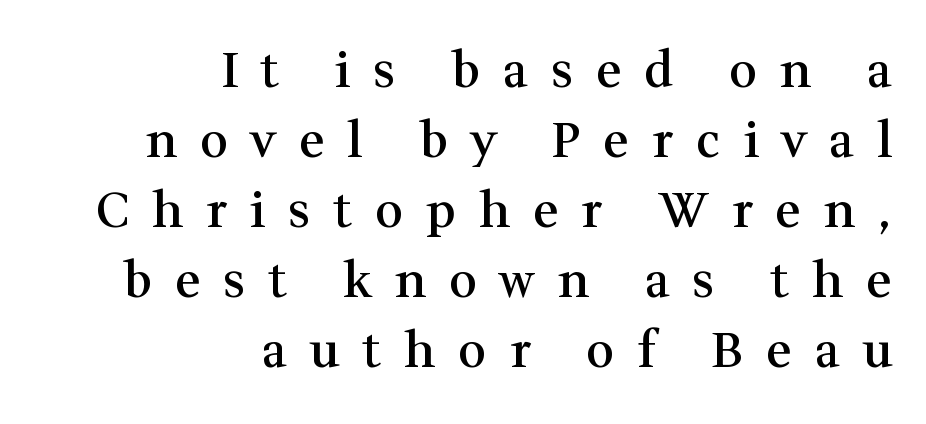
The image shows 49 px semibold serif type, upright; set right-aligned, normal line spacing (1.43x), unusually wide letter spacing (+0.47 em), not underlined; medium stroke contrast and a medium x-height.
